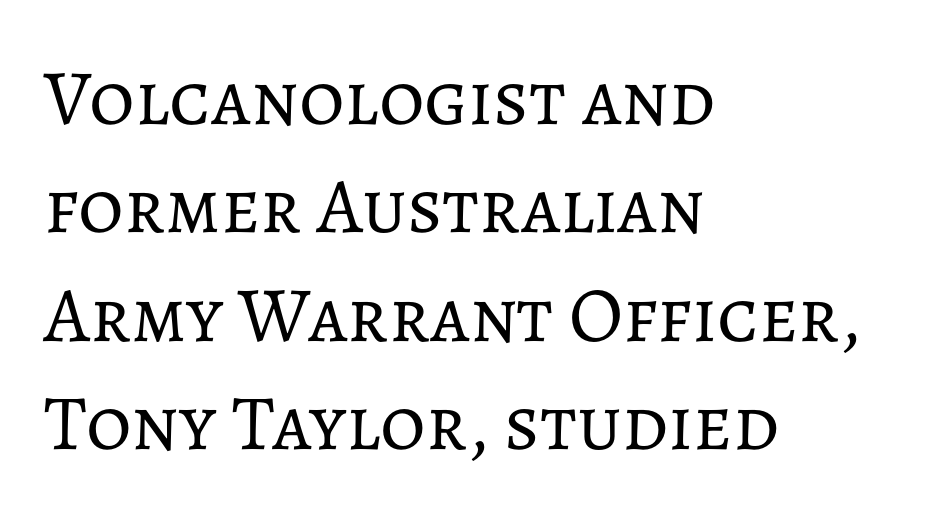
{"italic": "no", "bold": "no", "weight": "regular", "width": "normal", "stroke_contrast": "low", "x_height": "medium", "monospaced": "no", "underline": "no", "align": "left", "line_spacing": "normal", "line_spacing_ratio": 1.39, "letter_spacing": "normal", "letter_spacing_em": 0.0, "glyph_px": 78}
